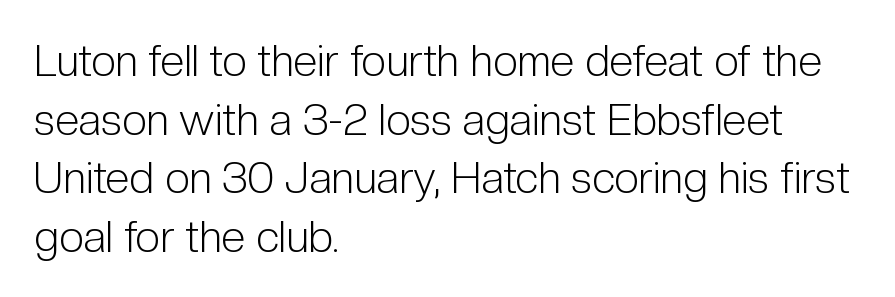
{"serif": "no", "italic": "no", "bold": "no", "weight": "light", "width": "condensed", "stroke_contrast": "low", "x_height": "medium", "monospaced": "no", "underline": "no", "align": "left", "line_spacing": "normal", "line_spacing_ratio": 1.33, "letter_spacing": "normal", "letter_spacing_em": 0.0, "glyph_px": 44}
